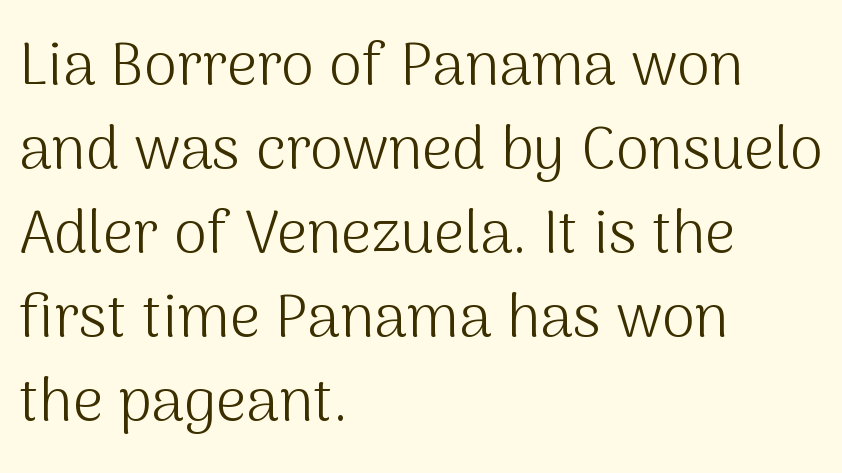
Visually the block forms a straight wall on the left and a jagged coastline on the right. This sample keeps an unexceptional amount of space between lines. The designer went with a sans here, leaving each stem footless. If you drew a line through each stem, it would be perfectly vertical. The passage shown is typed in a proportional face where columns would drift.
